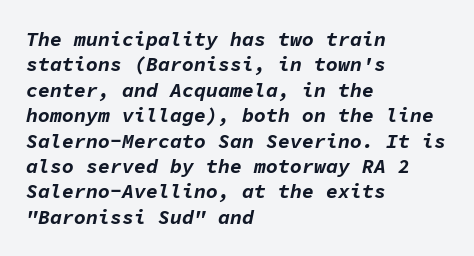
{"italic": "yes", "lean": "right", "slant_degrees": 11, "bold": "yes", "underline": "no", "align": "left", "line_spacing": "normal", "line_spacing_ratio": 1.27, "letter_spacing": "normal", "letter_spacing_em": 0.0, "glyph_px": 20}
